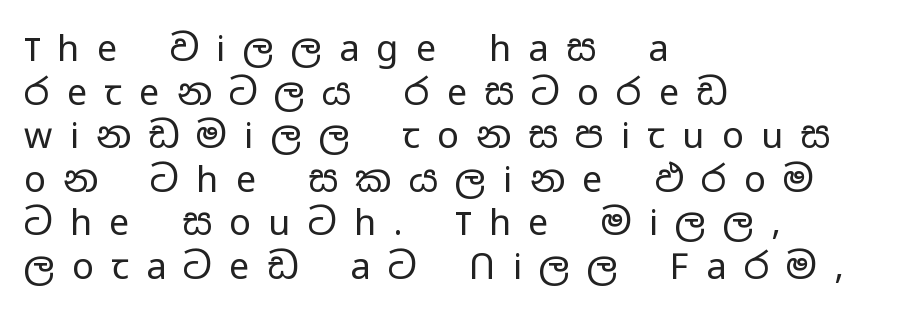
Q: Is the text bold? A: No.
Q: Is the text italic (slanted)? A: No, it is upright.
Q: Is the typeface a serif or a sans-serif typeface? A: Sans-serif.
Q: Is the text underlined? A: No.
Q: How is the paragraph aligned? A: Left-aligned.
Q: Is the spacing between letters normal or unusually wide? A: Unusually wide.
Q: Width (condensed, normal, or wide)? A: Wide.
Q: Stroke contrast? A: Low.
Q: x-height? A: Medium.
Q: Monospaced? A: No.
